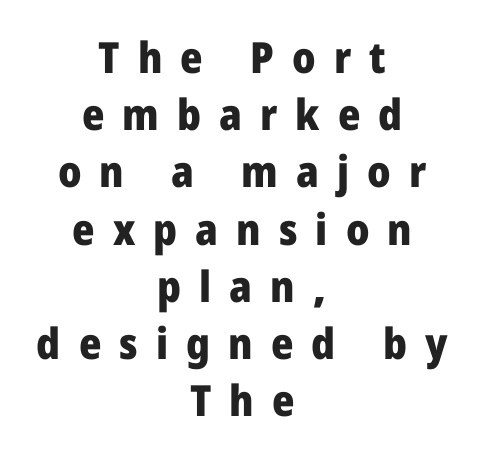
Line starts and ends both wander, symmetrically. Students, note that the glyphs here are deliberately spaced far apart. The designer left line spacing at the default. The space beneath each line is pristine and unruled. The letters stand straight up with perfectly vertical stems. You'd pick this weight for a headline — it's a proper bold.
